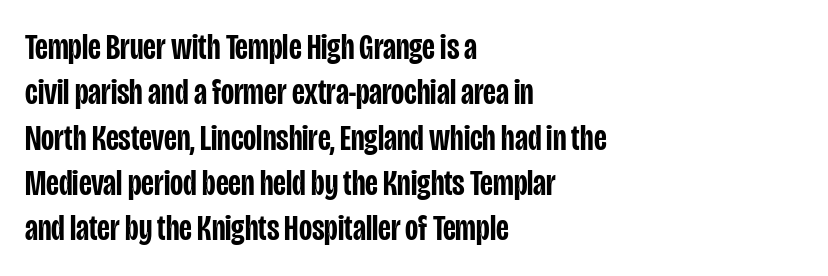
{"serif": "no", "italic": "no", "bold": "semi", "weight": "semibold", "width": "condensed", "stroke_contrast": "low", "x_height": "large", "monospaced": "no", "underline": "no", "align": "left", "line_spacing": "normal", "line_spacing_ratio": 1.26, "letter_spacing": "normal", "letter_spacing_em": 0.0, "glyph_px": 36}
